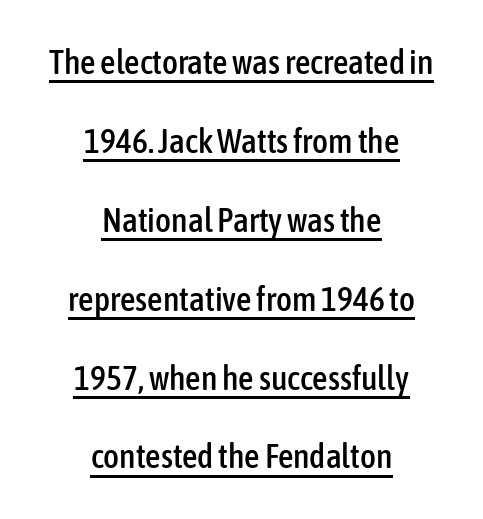
Glyph-to-glyph distance matches everyday printed text. In designer terms, the underline attribute is active on this setting. These lines are centered, leaving both edges ragged. In terms of letterform style, serifs are entirely absent.
